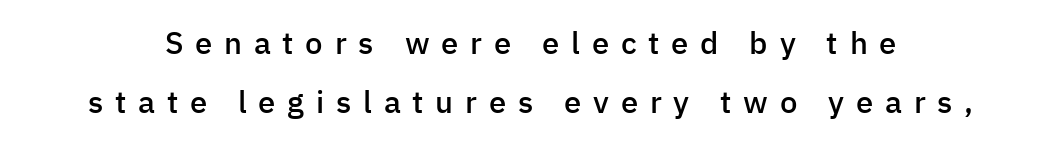
{"serif": "no", "italic": "no", "bold": "semi", "weight": "semibold", "width": "normal", "stroke_contrast": "low", "x_height": "medium", "monospaced": "no", "underline": "no", "line_spacing": "loose", "line_spacing_ratio": 1.9, "letter_spacing": "wide", "letter_spacing_em": 0.38, "glyph_px": 31}
